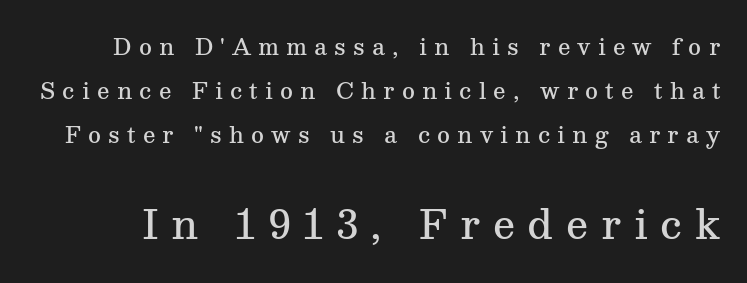
The image shows 39 px semibold serif type, upright; set loose line spacing (1.99x), unusually wide letter spacing (+0.32 em), not underlined; the second (bottom) block is 1.77x larger; medium stroke contrast and a medium x-height.
